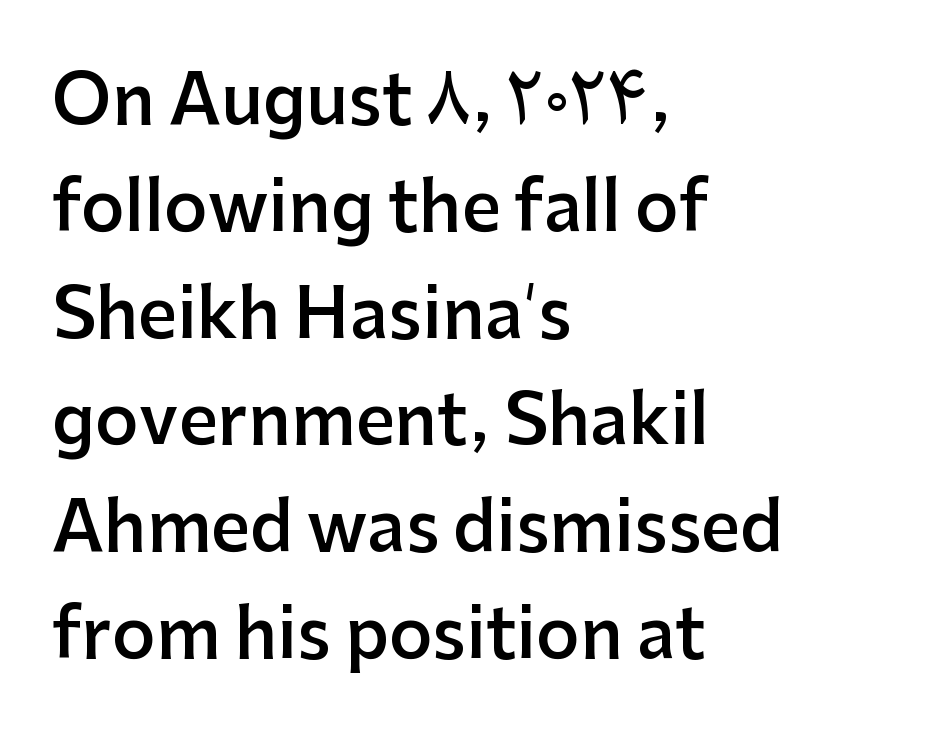
{"serif": "no", "italic": "no", "bold": "semi", "weight": "semibold", "width": "normal", "stroke_contrast": "low", "x_height": "medium", "monospaced": "no", "underline": "no", "align": "left", "line_spacing": "normal", "line_spacing_ratio": 1.57, "letter_spacing": "normal", "letter_spacing_em": 0.0, "glyph_px": 68}
